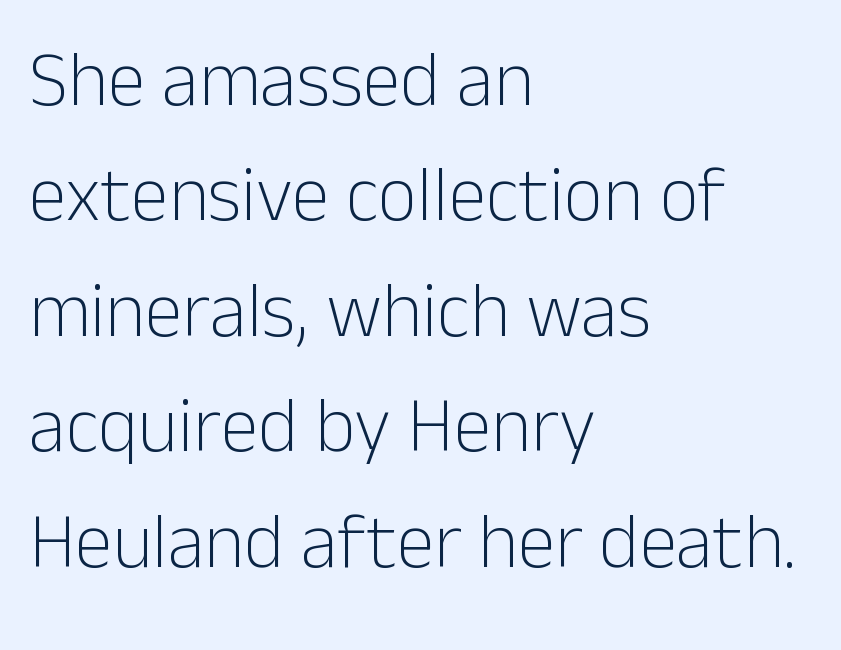
The image shows 77 px light sans-serif type, upright; set left-aligned, normal line spacing (1.5x), normal letter spacing, not underlined; low stroke contrast and a medium x-height.
